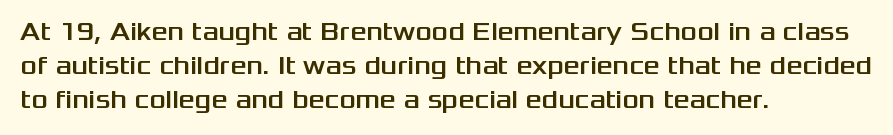
Q: Is the text italic (slanted)? A: No, it is upright.
Q: Is the text underlined? A: No.
Q: How is the paragraph aligned? A: Left-aligned.
Q: Is the spacing between letters normal or unusually wide? A: Normal.
Q: Is the spacing between lines tight, normal or loose? A: Normal.
